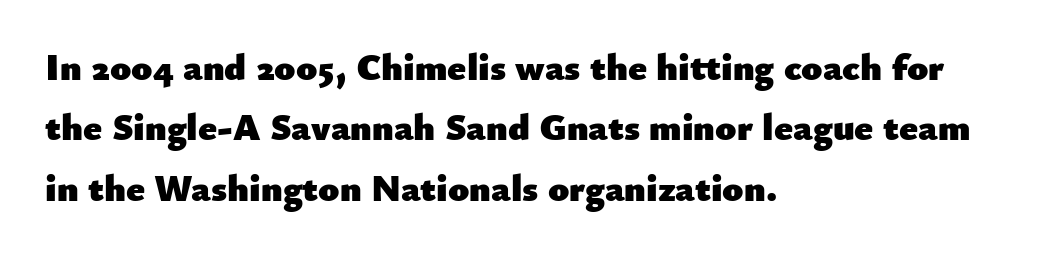
{"serif": "no", "italic": "no", "bold": "yes", "weight": "heavy", "width": "normal", "stroke_contrast": "low", "x_height": "small", "monospaced": "no", "underline": "no", "align": "left", "line_spacing": "normal", "line_spacing_ratio": 1.59, "letter_spacing": "normal", "letter_spacing_em": 0.0, "glyph_px": 38}
